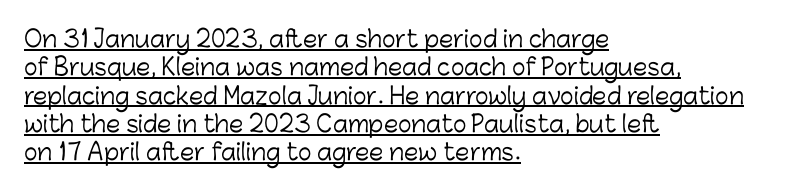
The image shows 23 px text type, upright; set left-aligned, line spacing 1.23x, normal letter spacing, underlined.
